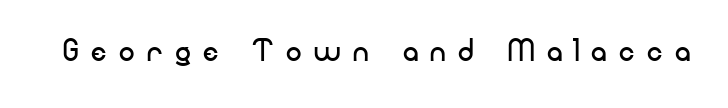
The image shows 39 px regular-weight sans-serif type, upright; set unusually wide letter spacing (+0.32 em), not underlined; low stroke contrast and a small x-height.
